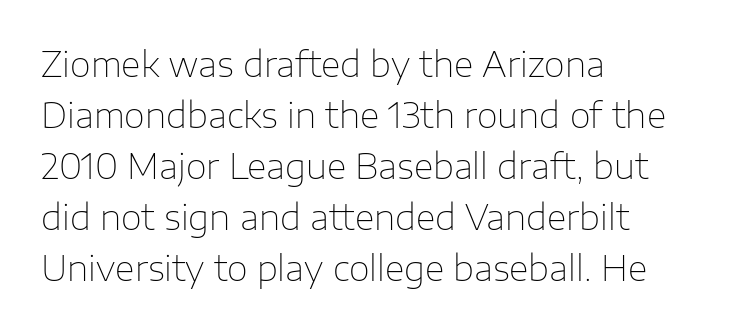
Q: Is the text bold? A: No.
Q: Is the text italic (slanted)? A: No, it is upright.
Q: Is the typeface a serif or a sans-serif typeface? A: Sans-serif.
Q: Is the text underlined? A: No.
Q: How is the paragraph aligned? A: Left-aligned.
Q: Is the spacing between letters normal or unusually wide? A: Normal.
Q: Is the spacing between lines tight, normal or loose? A: Normal.
Q: Width (condensed, normal, or wide)? A: Normal.
Q: Stroke contrast? A: Low.
Q: x-height? A: Medium.
Q: Monospaced? A: No.
